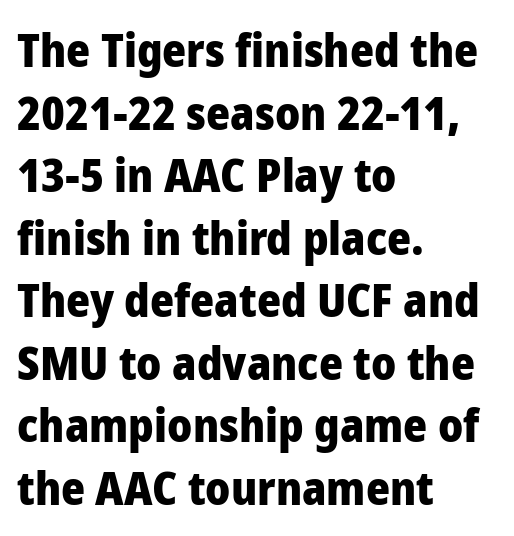
{"serif": "no", "italic": "no", "bold": "yes", "weight": "heavy", "width": "normal", "stroke_contrast": "low", "x_height": "medium", "monospaced": "no", "underline": "no", "align": "left", "line_spacing": "normal", "line_spacing_ratio": 1.36, "letter_spacing": "normal", "letter_spacing_em": 0.0, "glyph_px": 46}
